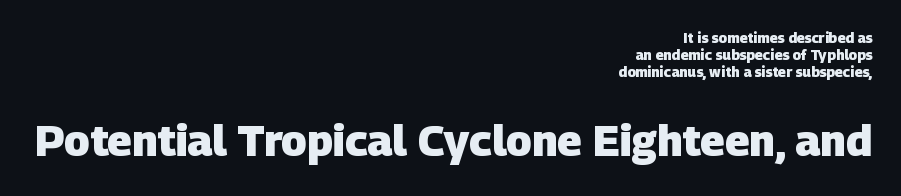
Q: Is the text bold? A: Yes.
Q: Is the typeface a serif or a sans-serif typeface? A: Sans-serif.
Q: Is the text underlined? A: No.
Q: How is the paragraph aligned? A: Right-aligned.
Q: Is the spacing between letters normal or unusually wide? A: Normal.
Q: Which block of text is set in a larger size, the first (top) or the second (bottom)? A: The second (bottom) one.
Q: Width (condensed, normal, or wide)? A: Normal.
Q: Stroke contrast? A: Low.
Q: x-height? A: Large.
Q: Monospaced? A: No.
